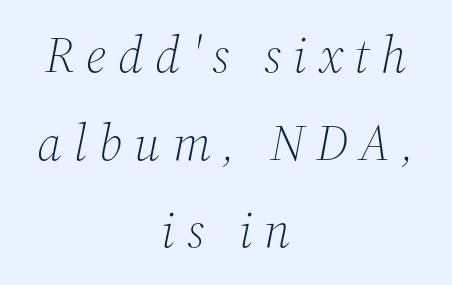
Q: Is the text bold? A: No.
Q: Is the text italic (slanted)? A: Yes, it leans right by about 12 degrees.
Q: Is the typeface a serif or a sans-serif typeface? A: Serif.
Q: Is the text underlined? A: No.
Q: How is the paragraph aligned? A: Centered.
Q: Is the spacing between letters normal or unusually wide? A: Unusually wide.
Q: Width (condensed, normal, or wide)? A: Normal.
Q: Stroke contrast? A: Medium.
Q: x-height? A: Medium.
Q: Monospaced? A: No.
